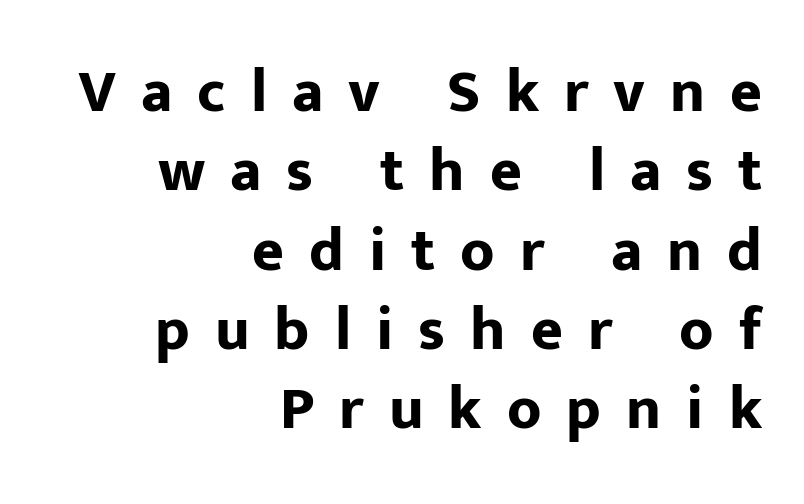
The image shows 61 px bold sans-serif type, upright; set right-aligned, normal line spacing (1.3x), unusually wide letter spacing (+0.41 em), not underlined; low stroke contrast and a medium x-height.
